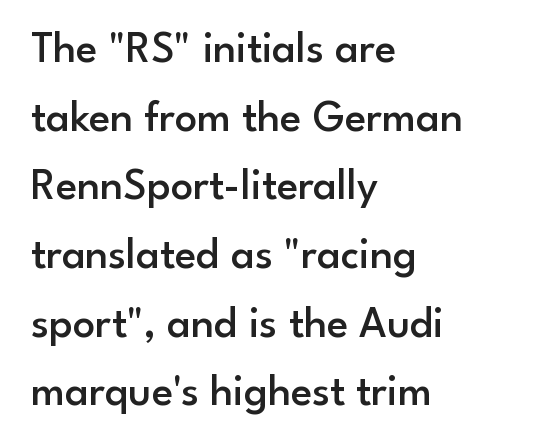
The image shows 44 px semibold sans-serif type, upright; set left-aligned, normal line spacing (1.56x), normal letter spacing, not underlined; low stroke contrast and a small x-height.
